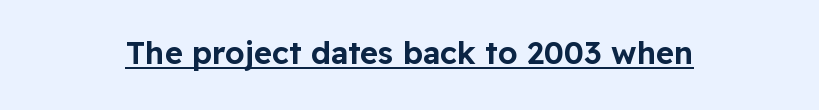
Notice how the stems are strictly vertical — no italics here. Check where the strokes stop: nothing finishes them off — pure sans. Looks like regular typesetting: each glyph gets only the width it needs. The horizontal fit of the characters is conventional and even. A baseline rule has been typeset under these characters.
